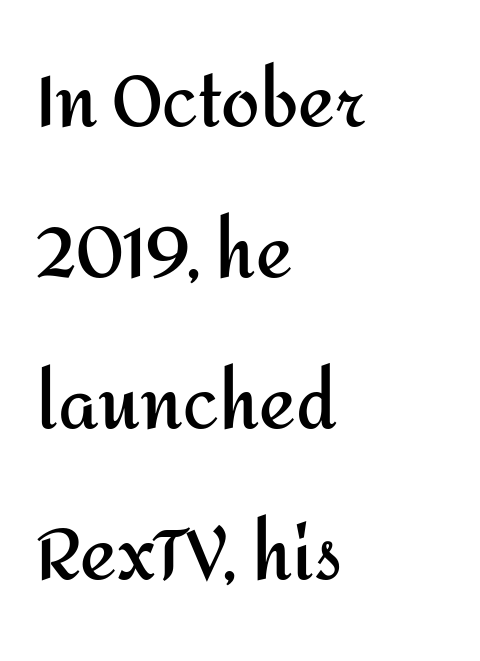
Q: Is the text bold? A: Yes.
Q: Is the text italic (slanted)? A: No, it is upright.
Q: Is the typeface a serif or a sans-serif typeface? A: Sans-serif.
Q: Is the text underlined? A: No.
Q: How is the paragraph aligned? A: Left-aligned.
Q: Is the spacing between letters normal or unusually wide? A: Normal.
Q: Is the spacing between lines tight, normal or loose? A: Loose.
Q: Width (condensed, normal, or wide)? A: Normal.
Q: Stroke contrast? A: Medium.
Q: x-height? A: Medium.
Q: Monospaced? A: No.
